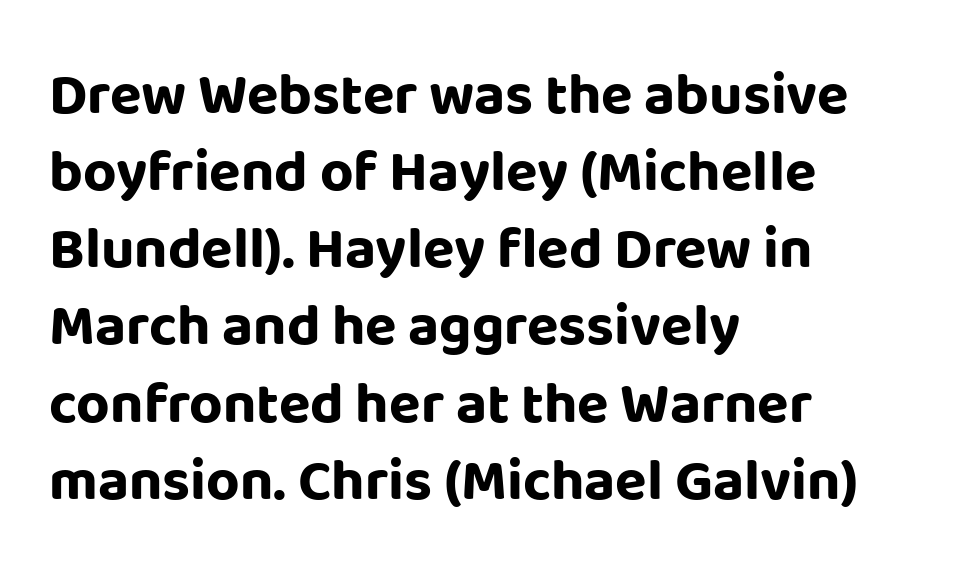
{"serif": "no", "italic": "no", "bold": "yes", "weight": "bold", "width": "normal", "stroke_contrast": "low", "x_height": "large", "monospaced": "no", "underline": "no", "align": "left", "line_spacing": "normal", "line_spacing_ratio": 1.33, "letter_spacing": "normal", "letter_spacing_em": 0.0, "glyph_px": 58}
